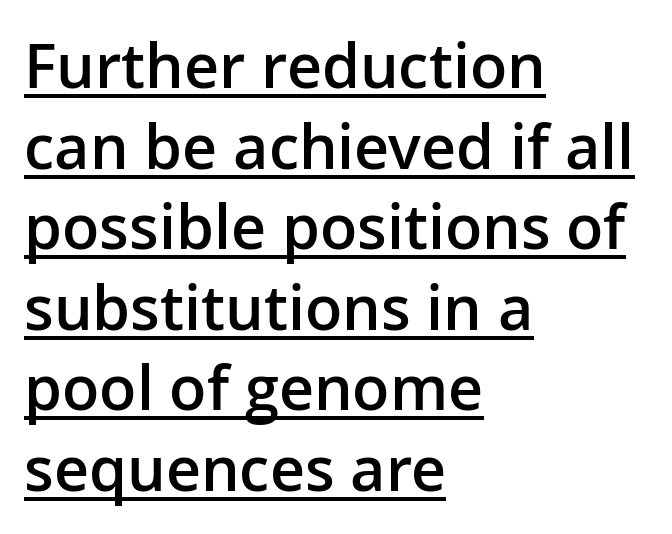
Q: Is the text bold? A: Semi-bold.
Q: Is the text italic (slanted)? A: No, it is upright.
Q: Is the typeface a serif or a sans-serif typeface? A: Sans-serif.
Q: Is the text underlined? A: Yes.
Q: How is the paragraph aligned? A: Left-aligned.
Q: Is the spacing between letters normal or unusually wide? A: Normal.
Q: Is the spacing between lines tight, normal or loose? A: Normal.
Q: Width (condensed, normal, or wide)? A: Normal.
Q: Stroke contrast? A: Low.
Q: x-height? A: Medium.
Q: Monospaced? A: No.
